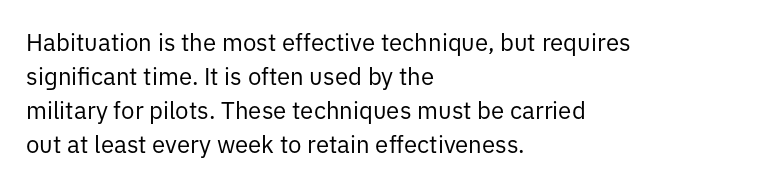
The image shows 24 px text type, upright; set left-aligned, normal line spacing (1.41x), normal letter spacing, not underlined.
